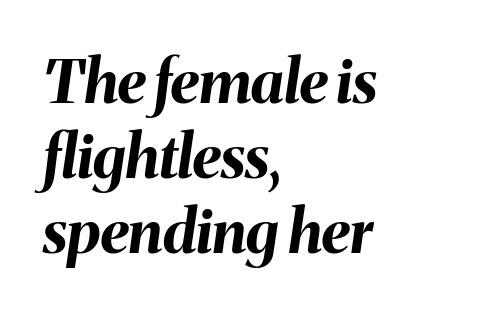
What's the leading like? Ordinary, nothing unusual. The face used here has the dense, thick strokes of a bold. Compared with a centered layout, this one pins lines to the left instead. This sample has the flowing, uneven cadence of proportional lettering. In terms of letterspacing, this is plain default setting.
